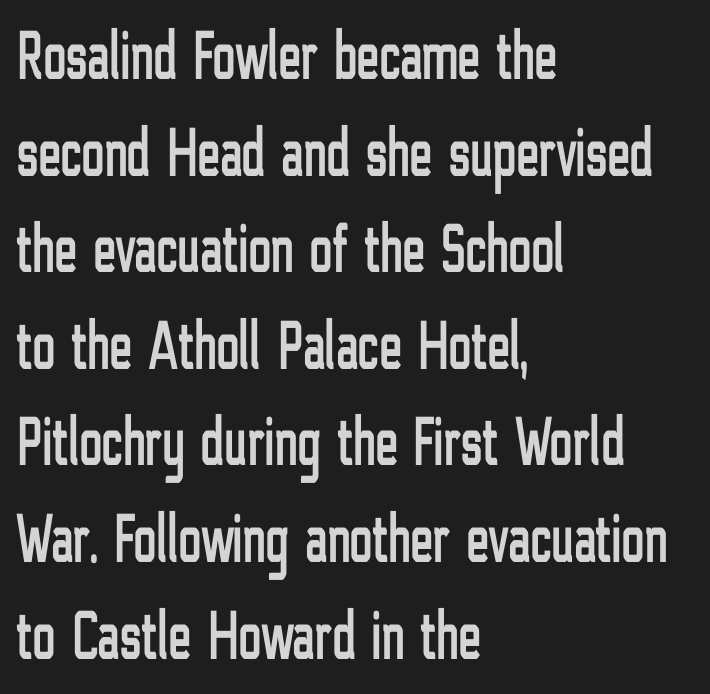
Q: Is the text italic (slanted)? A: No, it is upright.
Q: Is the typeface a serif or a sans-serif typeface? A: Sans-serif.
Q: Is the text underlined? A: No.
Q: How is the paragraph aligned? A: Left-aligned.
Q: Is the spacing between letters normal or unusually wide? A: Normal.
Q: Is the spacing between lines tight, normal or loose? A: Normal.
Q: Width (condensed, normal, or wide)? A: Condensed.
Q: Stroke contrast? A: Low.
Q: x-height? A: Medium.
Q: Monospaced? A: No.
